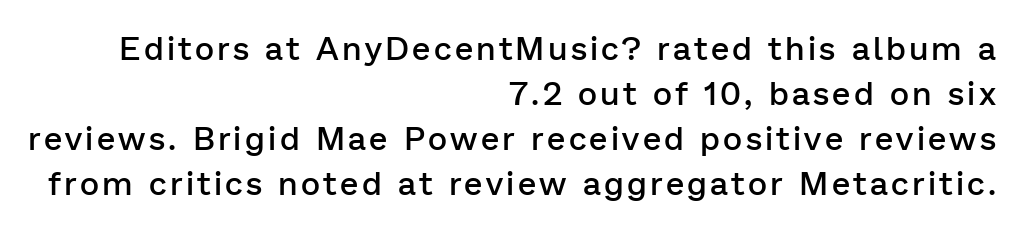
Posture: upright roman. Stroke thickness is moderately raised; the sample reads as semibold. The rows are spaced the way most documents space them. Note the varied advance widths — an 'i' is clearly narrower than an 'm'. The ragged edge is on the left, which tells us the setting is flush right. Serif or sans? Sans — the stroke terminals are bare.
